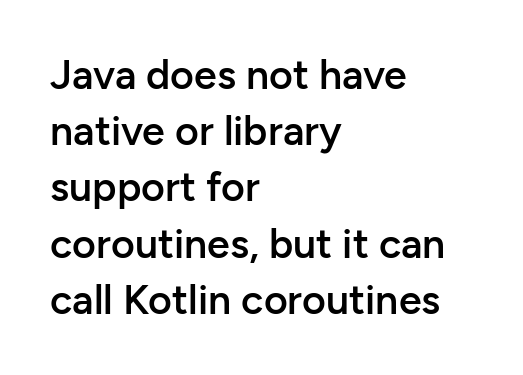
Q: Is the text bold? A: Semi-bold.
Q: Is the text italic (slanted)? A: No, it is upright.
Q: Is the typeface a serif or a sans-serif typeface? A: Sans-serif.
Q: Is the text underlined? A: No.
Q: How is the paragraph aligned? A: Left-aligned.
Q: Is the spacing between letters normal or unusually wide? A: Normal.
Q: Is the spacing between lines tight, normal or loose? A: Normal.
Q: Width (condensed, normal, or wide)? A: Normal.
Q: Stroke contrast? A: Low.
Q: x-height? A: Medium.
Q: Monospaced? A: No.
